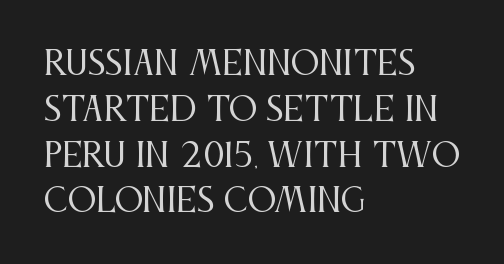
Q: Is the text bold? A: No.
Q: Is the text italic (slanted)? A: No, it is upright.
Q: Is the typeface a serif or a sans-serif typeface? A: Serif.
Q: Is the text underlined? A: No.
Q: How is the paragraph aligned? A: Left-aligned.
Q: Is the spacing between letters normal or unusually wide? A: Normal.
Q: Is the spacing between lines tight, normal or loose? A: Normal.
Q: Width (condensed, normal, or wide)? A: Condensed.
Q: Stroke contrast? A: Medium.
Q: x-height? A: Large.
Q: Monospaced? A: No.
